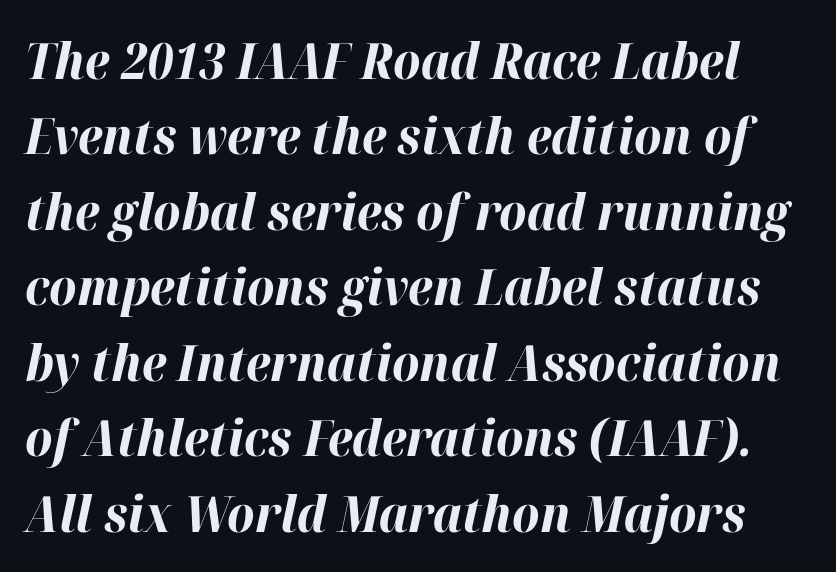
The image shows 50 px bold type, italic (leaning right); set normal line spacing (1.51x), normal letter spacing, not underlined; high stroke contrast and a medium x-height.
